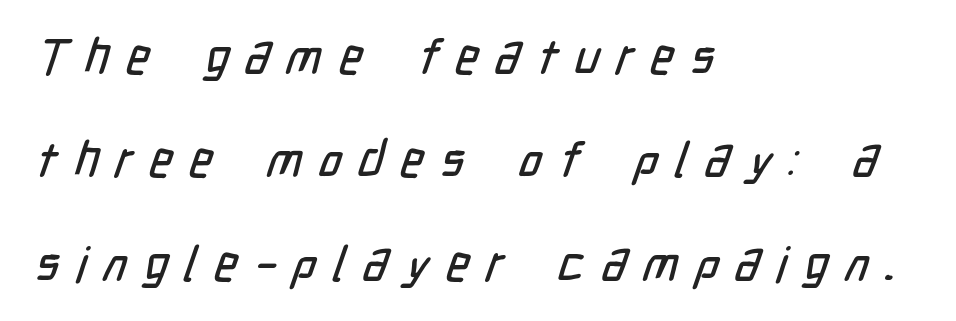
The image shows 49 px condensed sans-serif type; set left-aligned, loose line spacing (2.11x), unusually wide letter spacing (+0.34 em), not underlined; low stroke contrast and a medium x-height.
